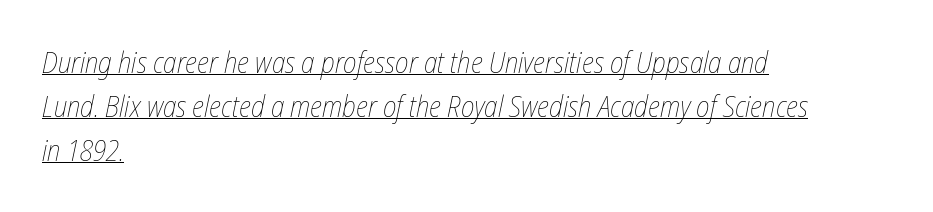
Does the lettering tilt? It does — this is italic. If you measured baseline to baseline, you'd find a middling distance. In terms of letterspacing, this is plain default setting. The rendering uses natural spacing where letterforms have individual widths. The passage is arranged the way most books set body copy — flush left.
